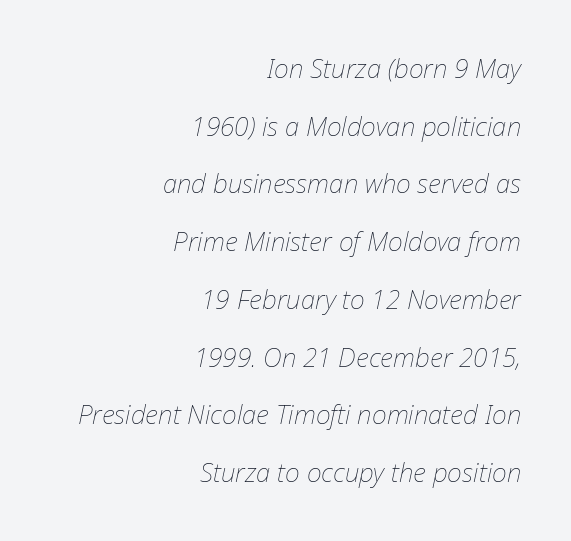
The image shows 26 px text type, italic (leaning right); set right-aligned, loose line spacing (2.22x), normal letter spacing, not underlined.
